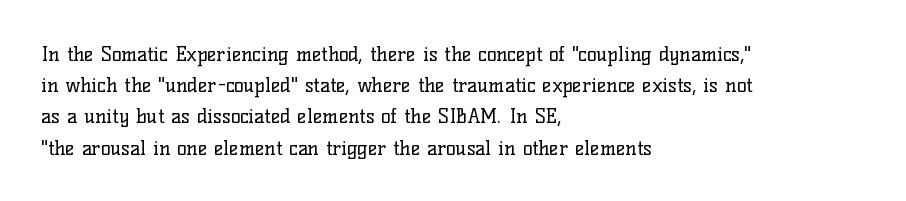
{"italic": "no", "bold": "no", "underline": "no", "align": "left", "line_spacing": "normal", "line_spacing_ratio": 1.56, "letter_spacing": "normal", "letter_spacing_em": 0.0, "glyph_px": 20}
